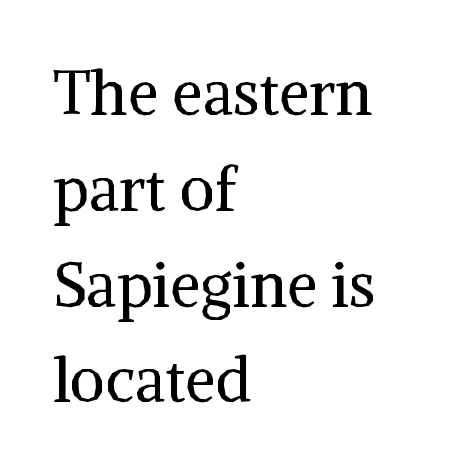
{"serif": "yes", "italic": "no", "bold": "no", "weight": "regular", "width": "normal", "stroke_contrast": "medium", "x_height": "medium", "monospaced": "no", "underline": "no", "align": "left", "line_spacing": "normal", "line_spacing_ratio": 1.57, "letter_spacing": "normal", "letter_spacing_em": 0.0, "glyph_px": 61}
